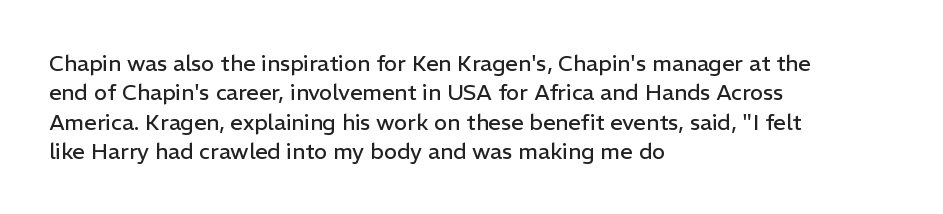
The image shows 22 px text type, upright; set left-aligned, normal line spacing (1.33x), normal letter spacing, not underlined.
